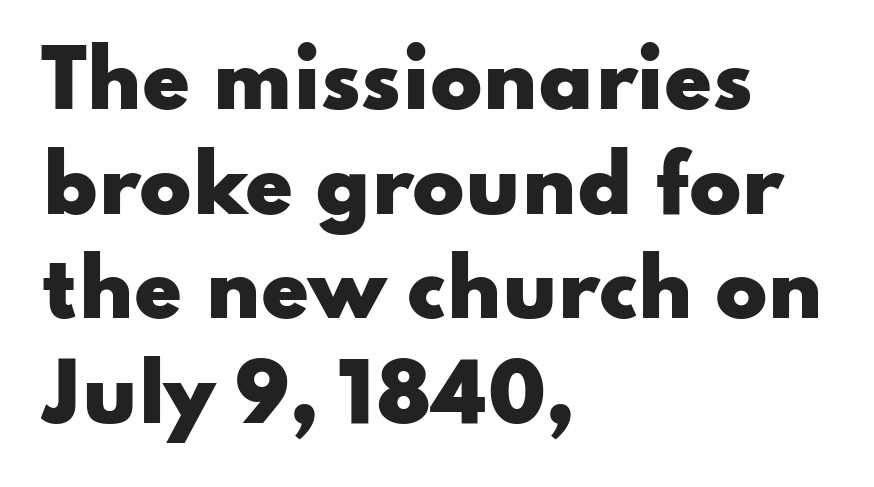
{"serif": "no", "italic": "no", "bold": "yes", "weight": "heavy", "width": "wide", "stroke_contrast": "low", "x_height": "small", "monospaced": "no", "underline": "no", "align": "left", "line_spacing": "normal", "line_spacing_ratio": 1.36, "letter_spacing": "normal", "letter_spacing_em": 0.0, "glyph_px": 77}
